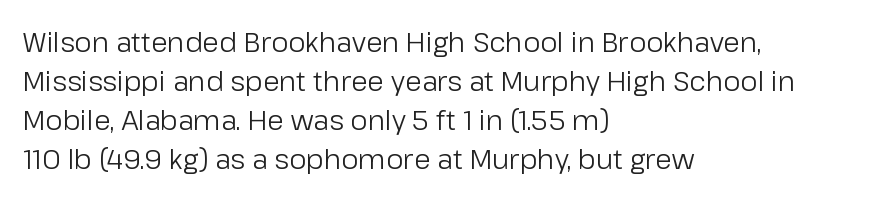
{"italic": "no", "bold": "no", "underline": "no", "align": "left", "line_spacing": "normal", "line_spacing_ratio": 1.44, "letter_spacing": "normal", "letter_spacing_em": 0.0, "glyph_px": 27}
